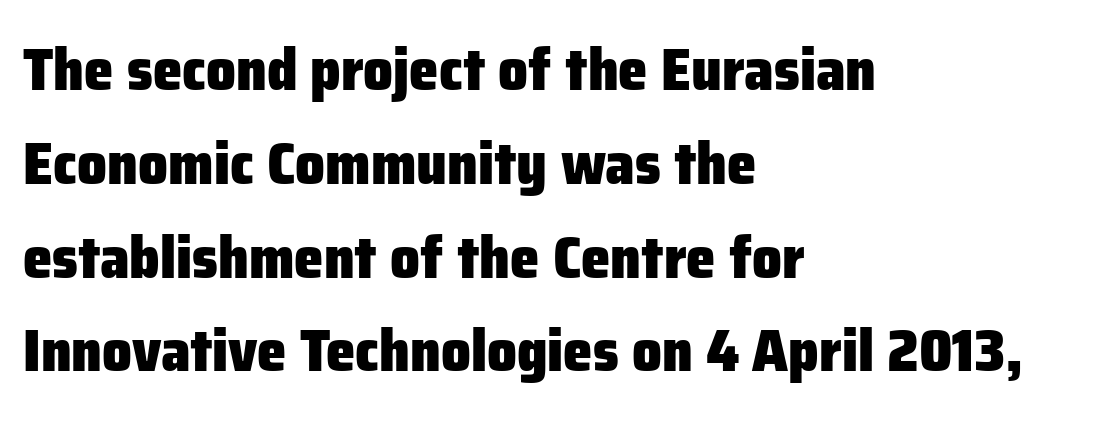
The ragged edge is on the right, which tells us the setting is flush left. The lines sit at an ordinary, default distance from one another. Underline: absent. Does extra space separate the letters? No, they use regular spacing. Heavy-handed strokes throughout: this text is bold.
